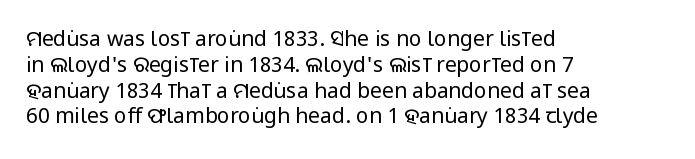
Q: Is the text bold? A: No.
Q: Is the text italic (slanted)? A: No, it is upright.
Q: Is the text underlined? A: No.
Q: How is the paragraph aligned? A: Left-aligned.
Q: Is the spacing between letters normal or unusually wide? A: Normal.
